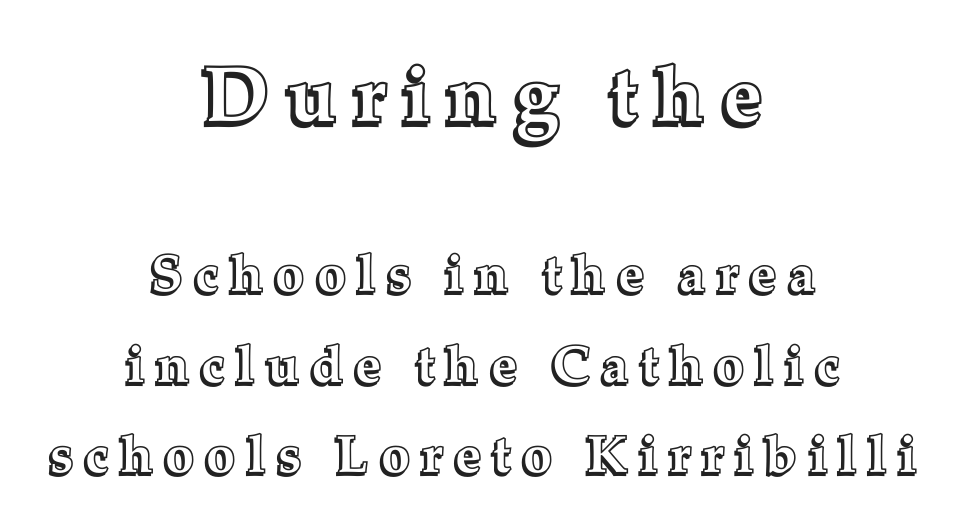
A bare baseline throughout the passage. Whoever set this made the first block the dominant, larger element. Designer's note — italics off, roman on. Is this a fixed-width face? No — the glyphs have proportional, varying widths. In CSS terms this would be text-align: center. The rendering inserts visible extra space after every character.
